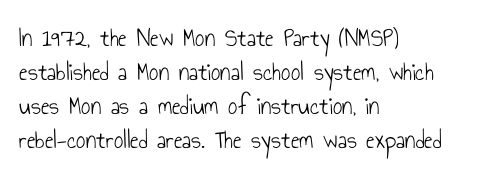
{"italic": "no", "bold": "no", "underline": "no", "align": "left", "line_spacing": "normal", "line_spacing_ratio": 1.31, "letter_spacing": "normal", "letter_spacing_em": 0.0, "glyph_px": 26}
